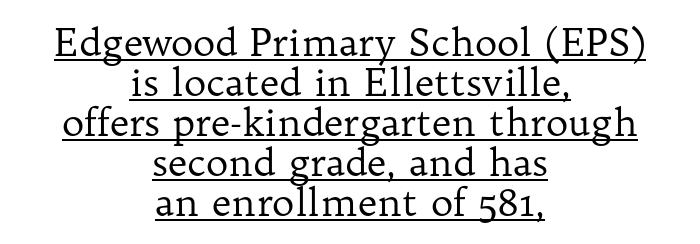
Reading down the column, the eye jumps only a short way to each next line. Ink coverage per letter is moderate at most. Nobody touched the tracking dial on this one. Each line is balanced around a shared central axis.
